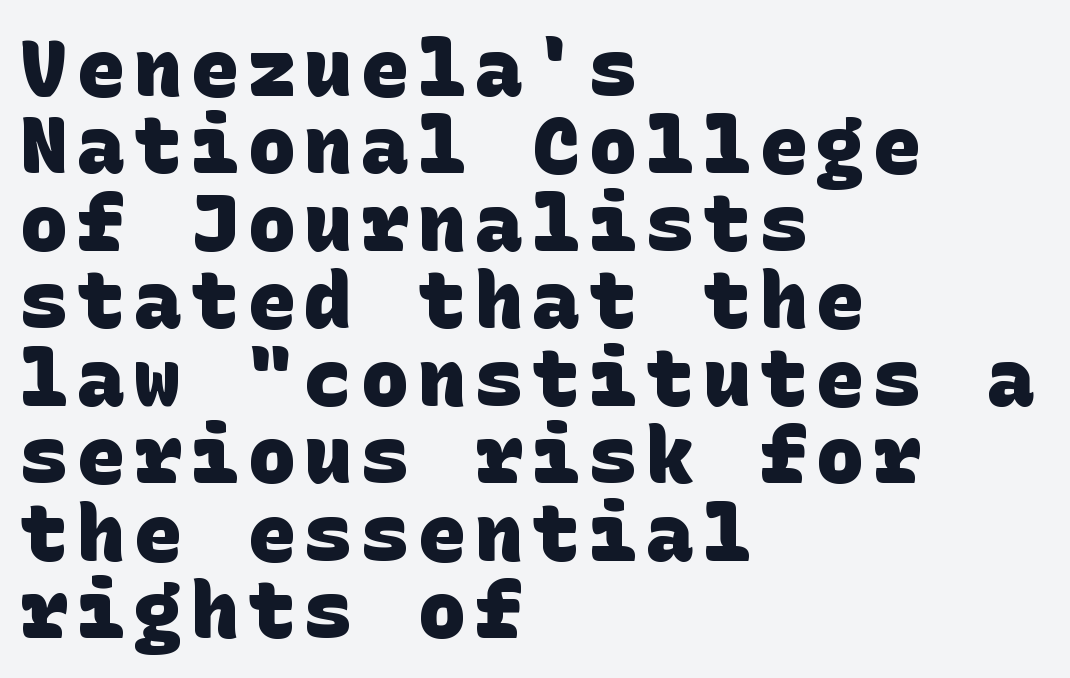
{"serif": "no", "bold": "yes", "weight": "heavy", "width": "normal", "stroke_contrast": "low", "x_height": "large", "underline": "no", "align": "left", "line_spacing": "tight", "line_spacing_ratio": 0.98, "glyph_px": 79}
